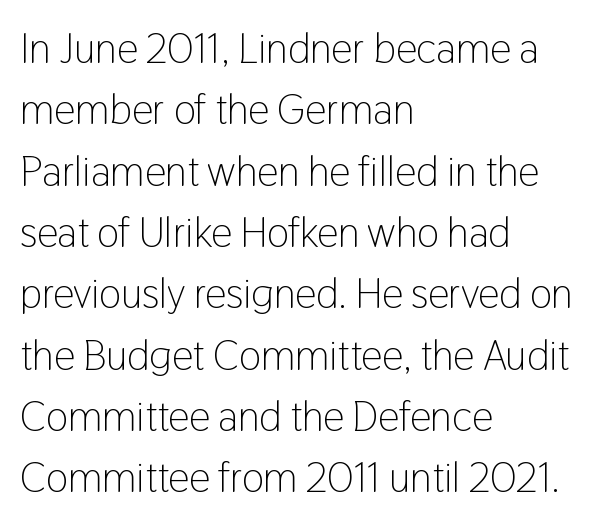
The image shows 42 px light, condensed sans-serif type, upright; set left-aligned, normal line spacing (1.46x), normal letter spacing, not underlined; low stroke contrast and a medium x-height.
